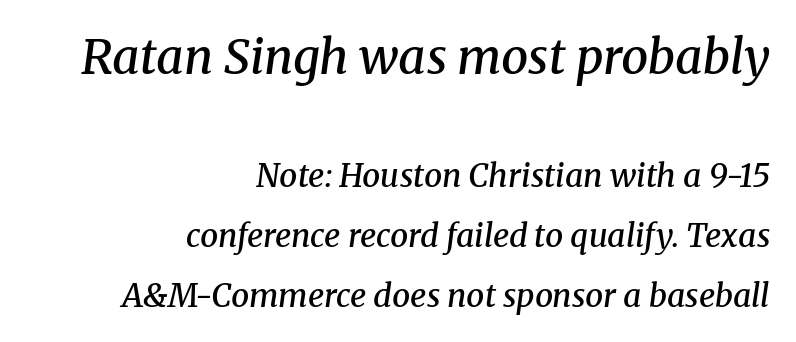
The image shows 48 px semibold serif type, italic (leaning right); set right-aligned, line spacing 1.88x, normal letter spacing, not underlined; the first (top) block is 1.5x larger; medium stroke contrast and a medium x-height.
